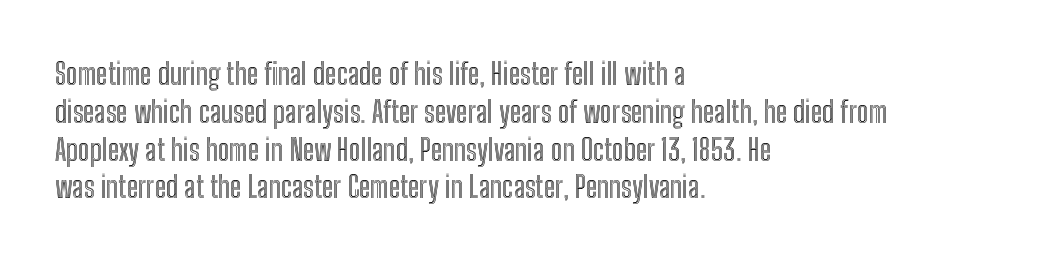
It's the straight-up-and-down kind of type. The rendering uses natural spacing where letterforms have individual widths. Teacher's note: observe the even left margin — that is flush-left alignment. The rendering keeps characters at their native spacing. The passage shown stacks its lines at a standard gap.
